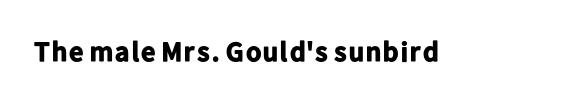
Q: Is the text bold? A: Yes.
Q: Is the text italic (slanted)? A: No, it is upright.
Q: Is the typeface a serif or a sans-serif typeface? A: Sans-serif.
Q: Is the text underlined? A: No.
Q: Is the spacing between letters normal or unusually wide? A: Normal.
Q: Width (condensed, normal, or wide)? A: Normal.
Q: Stroke contrast? A: Low.
Q: x-height? A: Medium.
Q: Monospaced? A: No.
